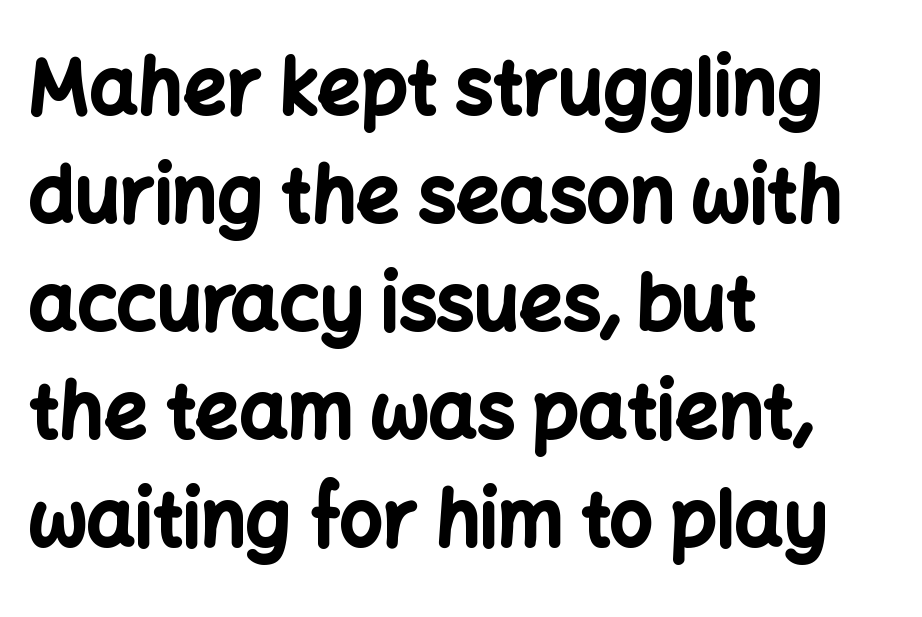
{"serif": "no", "italic": "no", "bold": "yes", "weight": "bold", "width": "normal", "stroke_contrast": "low", "x_height": "medium", "monospaced": "no", "underline": "no", "align": "left", "line_spacing": "normal", "line_spacing_ratio": 1.42, "letter_spacing": "normal", "letter_spacing_em": 0.0, "glyph_px": 76}
